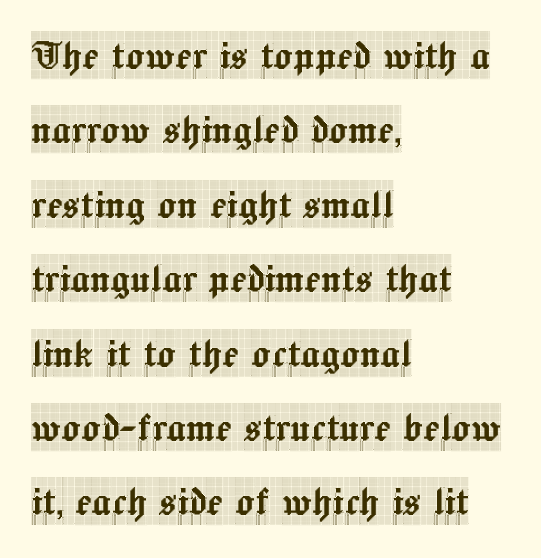
{"serif": "yes", "italic": "no", "width": "condensed", "x_height": "large", "monospaced": "no", "underline": "no", "align": "left", "line_spacing": "normal", "line_spacing_ratio": 1.55, "letter_spacing": "normal", "letter_spacing_em": 0.0, "glyph_px": 48}
